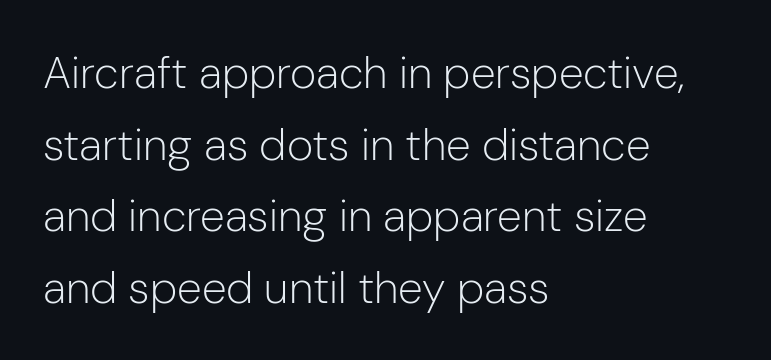
On a weight scale, this lands at 450 or below. Plain, unruled lines of type. Where is the straight margin? On the left. Leading matches the norm, producing a regular column.
